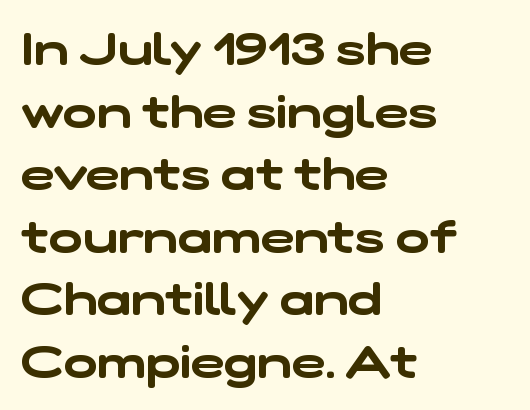
{"serif": "no", "width": "wide", "stroke_contrast": "low", "x_height": "medium", "monospaced": "no", "underline": "no", "align": "left", "line_spacing": "normal", "line_spacing_ratio": 1.39, "letter_spacing": "normal", "letter_spacing_em": 0.0, "glyph_px": 45}
